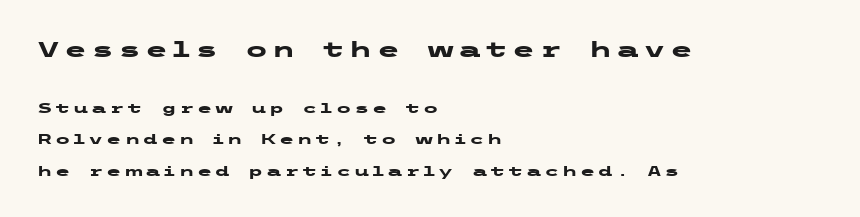
The image shows 21 px bold type, upright; set left-aligned, loose line spacing (2.22x), not underlined; the first (top) block is 1.5x larger.
